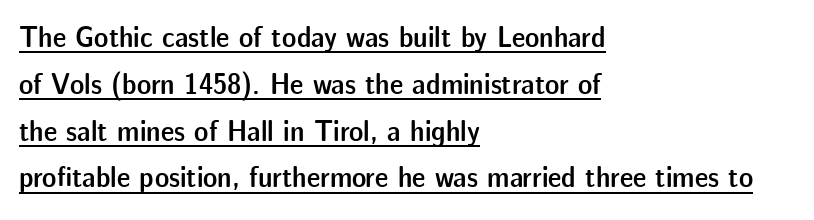
{"serif": "no", "italic": "no", "bold": "semi", "weight": "semibold", "width": "normal", "stroke_contrast": "low", "x_height": "medium", "monospaced": "no", "underline": "yes", "align": "left", "line_spacing": "normal", "line_spacing_ratio": 1.56, "letter_spacing": "normal", "letter_spacing_em": 0.0, "glyph_px": 30}
